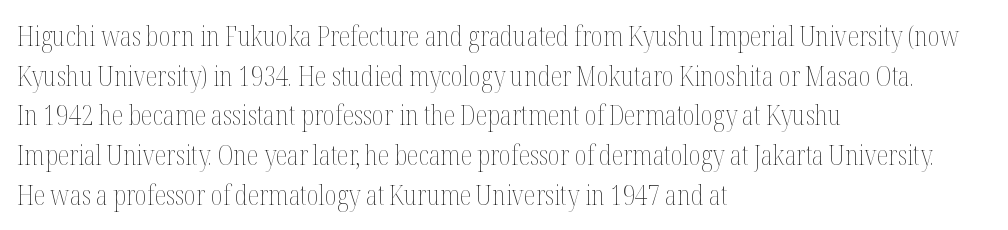
The image shows 27 px text type, upright; set left-aligned, normal line spacing (1.47x), normal letter spacing, not underlined.
